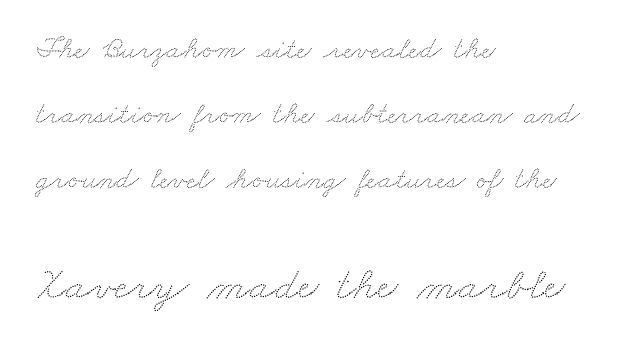
{"width": "wide", "stroke_contrast": "low", "x_height": "small", "monospaced": "no", "underline": "no", "align": "left", "line_spacing": "loose", "line_spacing_ratio": 2.09, "letter_spacing": "normal", "letter_spacing_em": 0.0, "larger_block": "second", "size_ratio": 1.48, "glyph_px": 46}
